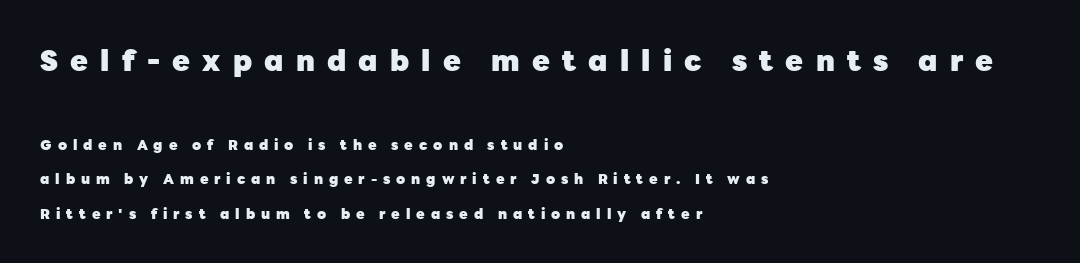
Q: Is the text bold? A: Yes.
Q: Is the text italic (slanted)? A: No, it is upright.
Q: Is the typeface a serif or a sans-serif typeface? A: Sans-serif.
Q: Is the text underlined? A: No.
Q: How is the paragraph aligned? A: Left-aligned.
Q: Is the spacing between letters normal or unusually wide? A: Unusually wide.
Q: Is the spacing between lines tight, normal or loose? A: Loose.
Q: Which block of text is set in a larger size, the first (top) or the second (bottom)? A: The first (top) one.
Q: Width (condensed, normal, or wide)? A: Normal.
Q: Stroke contrast? A: Low.
Q: x-height? A: Medium.
Q: Monospaced? A: No.
